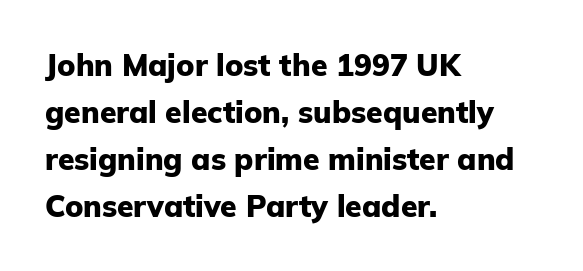
Q: Is the text bold? A: Yes.
Q: Is the text italic (slanted)? A: No, it is upright.
Q: Is the typeface a serif or a sans-serif typeface? A: Sans-serif.
Q: Is the text underlined? A: No.
Q: How is the paragraph aligned? A: Left-aligned.
Q: Is the spacing between letters normal or unusually wide? A: Normal.
Q: Is the spacing between lines tight, normal or loose? A: Normal.
Q: Width (condensed, normal, or wide)? A: Normal.
Q: Stroke contrast? A: Low.
Q: x-height? A: Medium.
Q: Monospaced? A: No.
